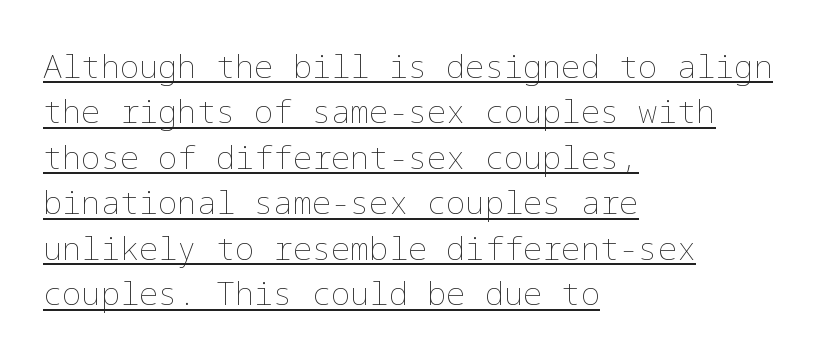
The image shows 32 px thin type, upright; set left-aligned, normal line spacing (1.42x), normal letter spacing, underlined; low stroke contrast and a medium x-height.
